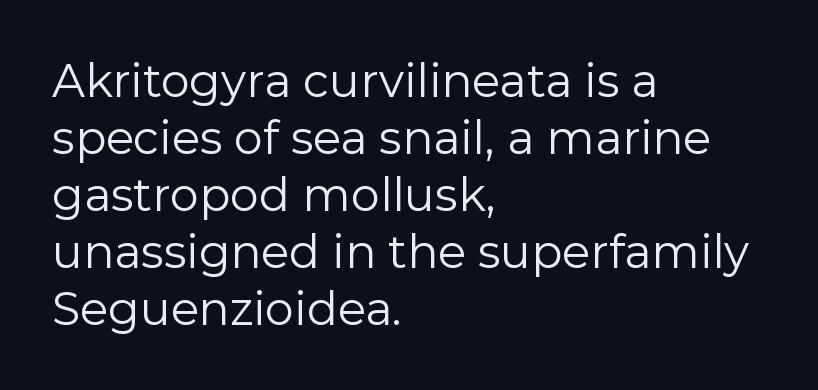
{"serif": "no", "italic": "no", "bold": "no", "weight": "regular", "width": "normal", "x_height": "medium", "monospaced": "no", "underline": "no", "align": "left", "line_spacing_ratio": 1.24, "letter_spacing": "normal", "letter_spacing_em": 0.0, "glyph_px": 46}
